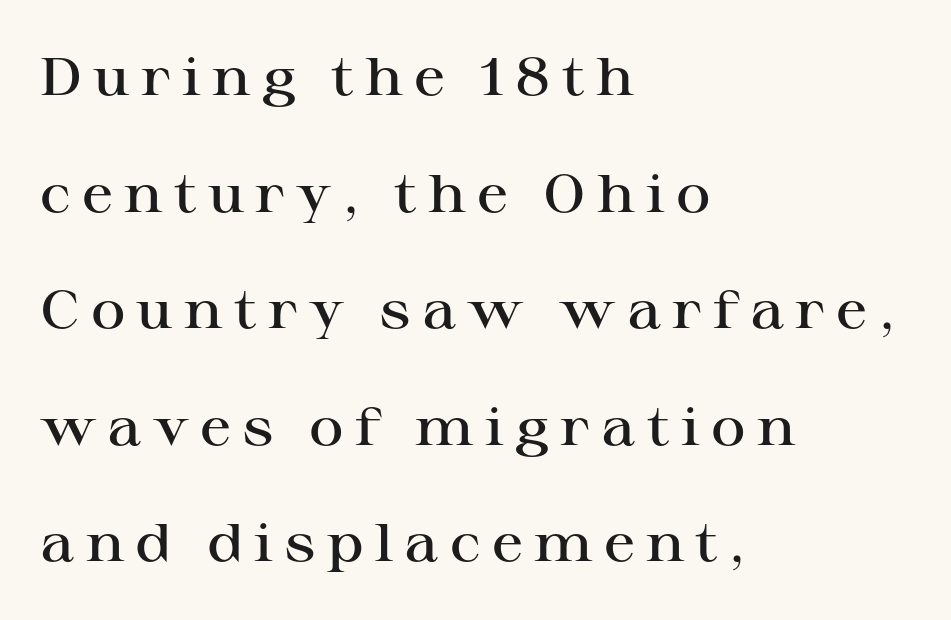
Q: Is the text bold? A: Semi-bold.
Q: Is the text italic (slanted)? A: No, it is upright.
Q: Is the typeface a serif or a sans-serif typeface? A: Serif.
Q: Is the text underlined? A: No.
Q: How is the paragraph aligned? A: Left-aligned.
Q: Is the spacing between letters normal or unusually wide? A: Unusually wide.
Q: Is the spacing between lines tight, normal or loose? A: Loose.
Q: Width (condensed, normal, or wide)? A: Wide.
Q: Stroke contrast? A: High.
Q: x-height? A: Medium.
Q: Monospaced? A: No.
